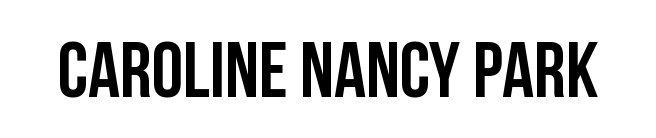
Do the letters lean? They stand straight. The tracking reads as untouched default to a designer's eye. Type without underlining. Proportional: the letters do not fall into vertical columns.
